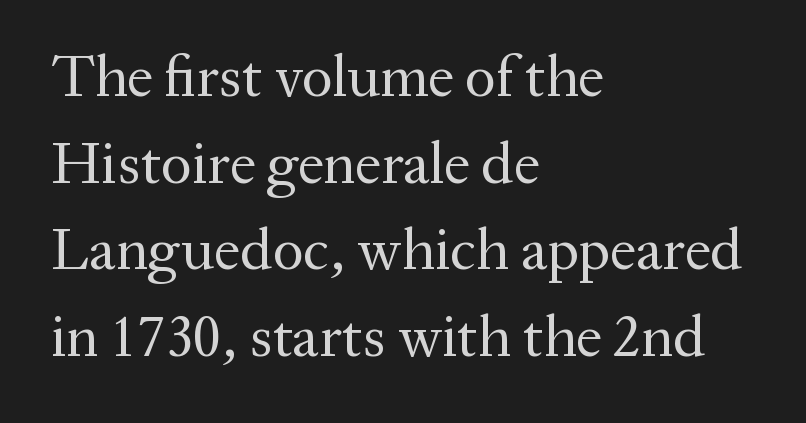
{"serif": "yes", "italic": "no", "bold": "no", "weight": "regular", "width": "normal", "stroke_contrast": "medium", "x_height": "medium", "monospaced": "no", "underline": "no", "align": "left", "line_spacing": "normal", "line_spacing_ratio": 1.47, "letter_spacing": "normal", "letter_spacing_em": 0.0, "glyph_px": 59}
